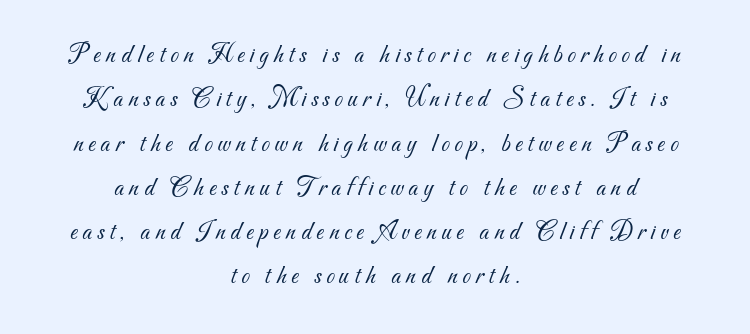
Stem width sits at or under what a default text font uses. Honestly, the row spacing looks completely unremarkable. These lines stack symmetrically, like a column narrowing and widening about its center. Plain, unruled lines of type.
